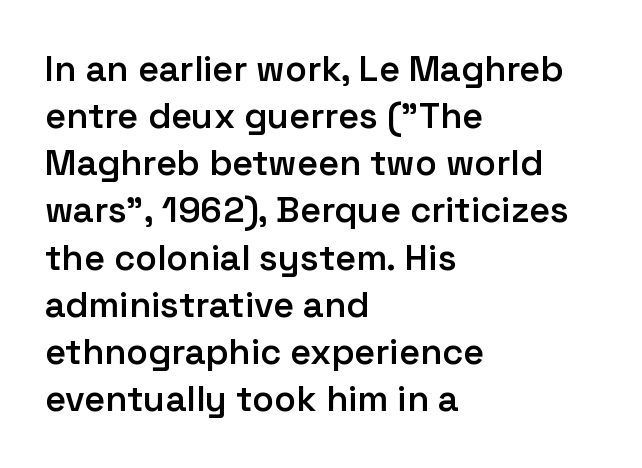
The image shows 36 px semibold sans-serif type, upright; set left-aligned, normal line spacing (1.31x), normal letter spacing, not underlined; low stroke contrast and a medium x-height.
